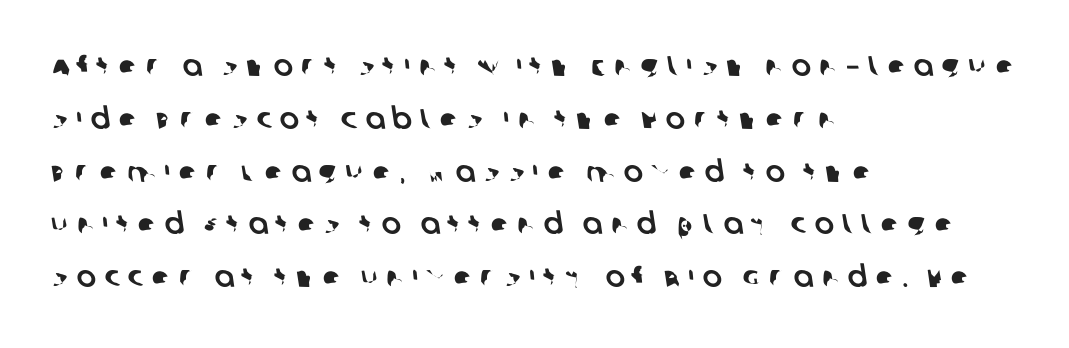
Q: Is the typeface a serif or a sans-serif typeface? A: Sans-serif.
Q: Is the text underlined? A: No.
Q: How is the paragraph aligned? A: Left-aligned.
Q: Is the spacing between letters normal or unusually wide? A: Unusually wide.
Q: Width (condensed, normal, or wide)? A: Normal.
Q: Stroke contrast? A: Low.
Q: x-height? A: Large.
Q: Monospaced? A: No.
